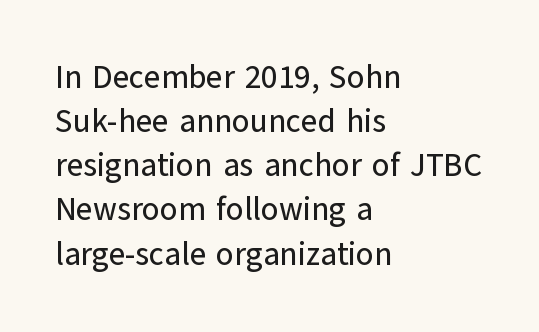
{"serif": "no", "italic": "no", "width": "normal", "stroke_contrast": "low", "x_height": "medium", "monospaced": "no", "underline": "no", "align": "left", "line_spacing": "normal", "line_spacing_ratio": 1.38, "letter_spacing": "normal", "letter_spacing_em": 0.0, "glyph_px": 32}
